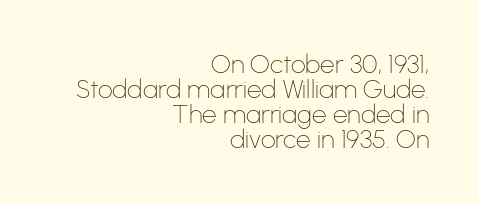
The image shows 26 px text type, upright; set right-aligned, tight line spacing (0.96x), normal letter spacing, not underlined.
